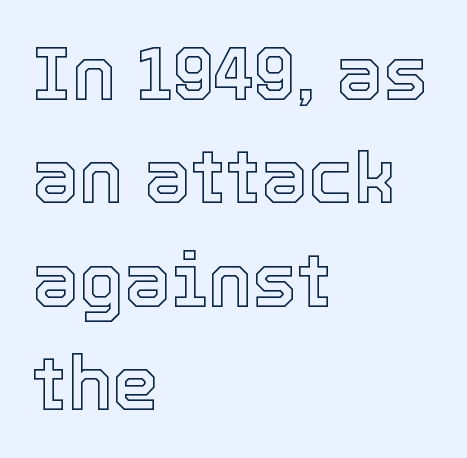
The image shows 75 px text type, upright; set left-aligned, normal line spacing (1.38x), normal letter spacing, not underlined; a medium x-height.
